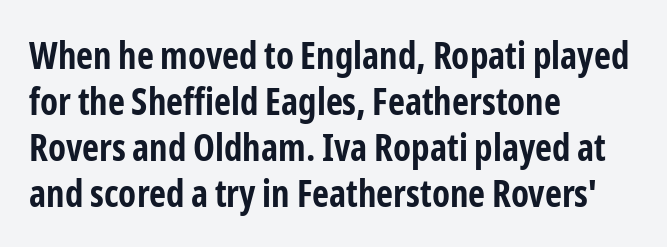
Q: Is the text bold? A: Yes.
Q: Is the text italic (slanted)? A: No, it is upright.
Q: Is the typeface a serif or a sans-serif typeface? A: Sans-serif.
Q: Is the text underlined? A: No.
Q: How is the paragraph aligned? A: Left-aligned.
Q: Is the spacing between letters normal or unusually wide? A: Normal.
Q: Width (condensed, normal, or wide)? A: Condensed.
Q: Stroke contrast? A: Low.
Q: x-height? A: Medium.
Q: Monospaced? A: No.
